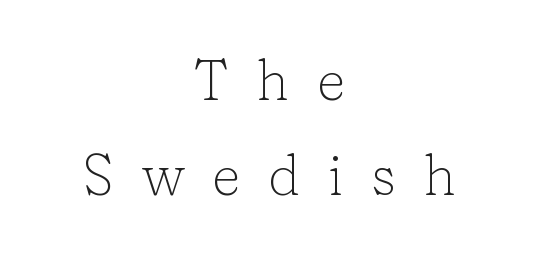
The image shows 57 px light serif type, upright; set centered, normal line spacing (1.66x), unusually wide letter spacing (+0.48 em), not underlined; low stroke contrast and a medium x-height.
